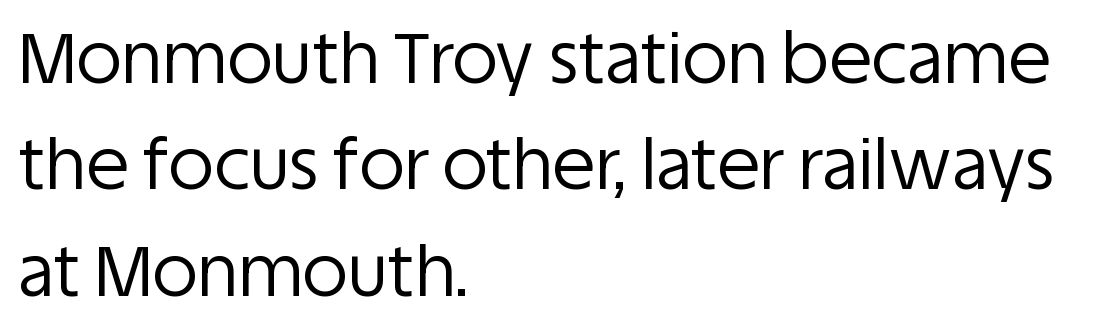
{"serif": "no", "italic": "no", "bold": "no", "weight": "regular", "width": "normal", "stroke_contrast": "low", "x_height": "large", "monospaced": "no", "underline": "no", "align": "left", "line_spacing": "normal", "line_spacing_ratio": 1.52, "letter_spacing": "normal", "letter_spacing_em": 0.0, "glyph_px": 70}
